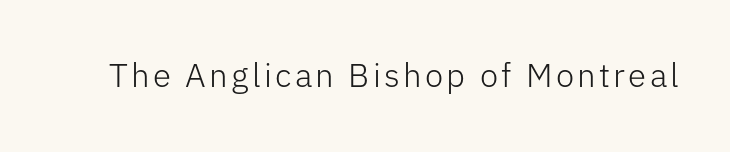
The image shows 33 px light sans-serif type, upright; set not underlined; low stroke contrast and a medium x-height.
